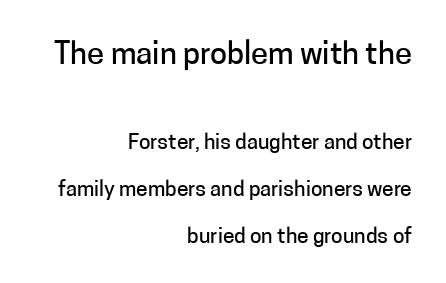
{"serif": "no", "italic": "no", "width": "normal", "stroke_contrast": "low", "x_height": "medium", "monospaced": "no", "underline": "no", "align": "right", "line_spacing": "loose", "line_spacing_ratio": 2.24, "letter_spacing": "normal", "letter_spacing_em": 0.0, "larger_block": "first", "size_ratio": 1.48, "glyph_px": 31}
